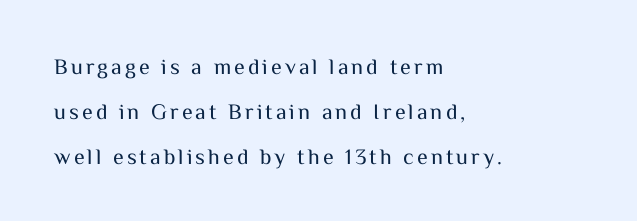
How would I describe the line gaps? Wide and relaxed. A classic flush-left, rag-right setting is used for this passage. The space beneath each line is pristine and unruled. Unlike italic type, these characters show no tilt at all.
